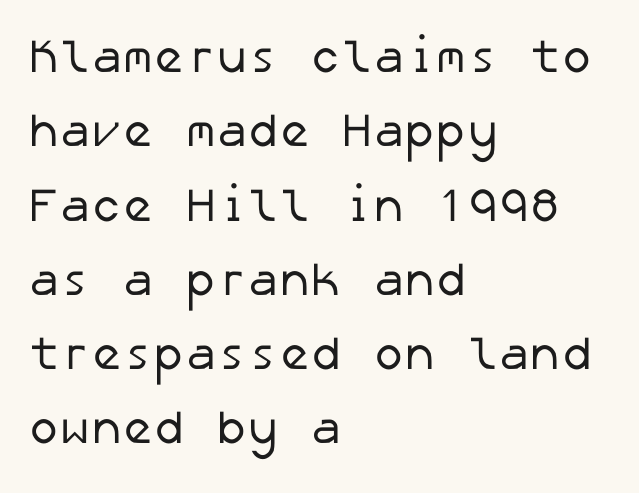
Underline: absent. You can tell from the bare stems that sans-serif type was used. Vertical stems look standard width or narrower in stroke. Rows of type keep a routine distance in the vertical direction. Leftover space on each line is placed entirely after the last word.
